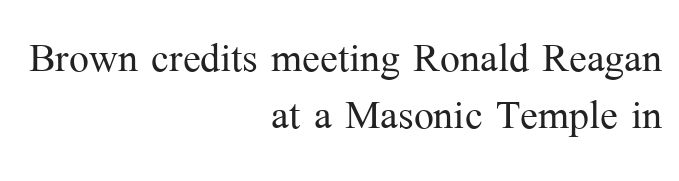
The letters stand upright; this is a roman face. The face used here is proportionally spaced, like ordinary book or web type. Summary of weight: not heavy and not bold. The line-height multiplier appears low, near solid setting. The passage shown is not underscored anywhere.
